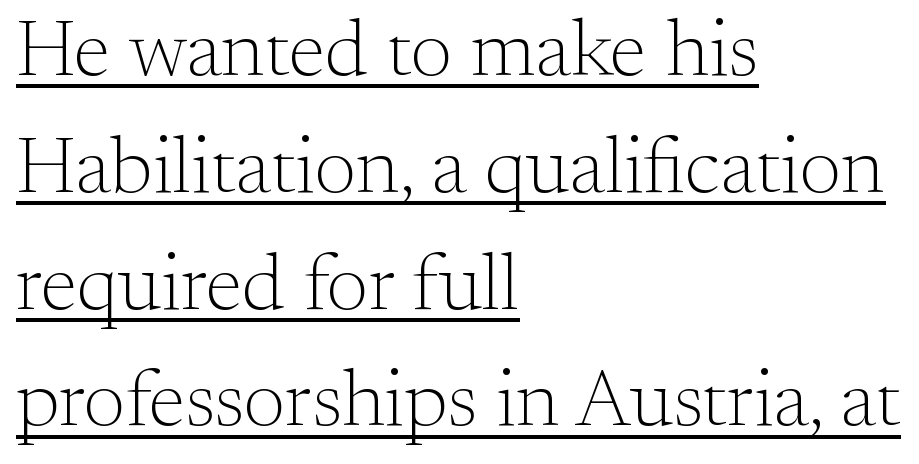
Nope, not italic — everything's standing straight. The letters advance in unequal steps, a hallmark of proportional type. Is this a sans? No — the strokes have serifs. Letters have the restrained weight of plain body copy at most. In terms of leading, this rendering sits right in the middle.
